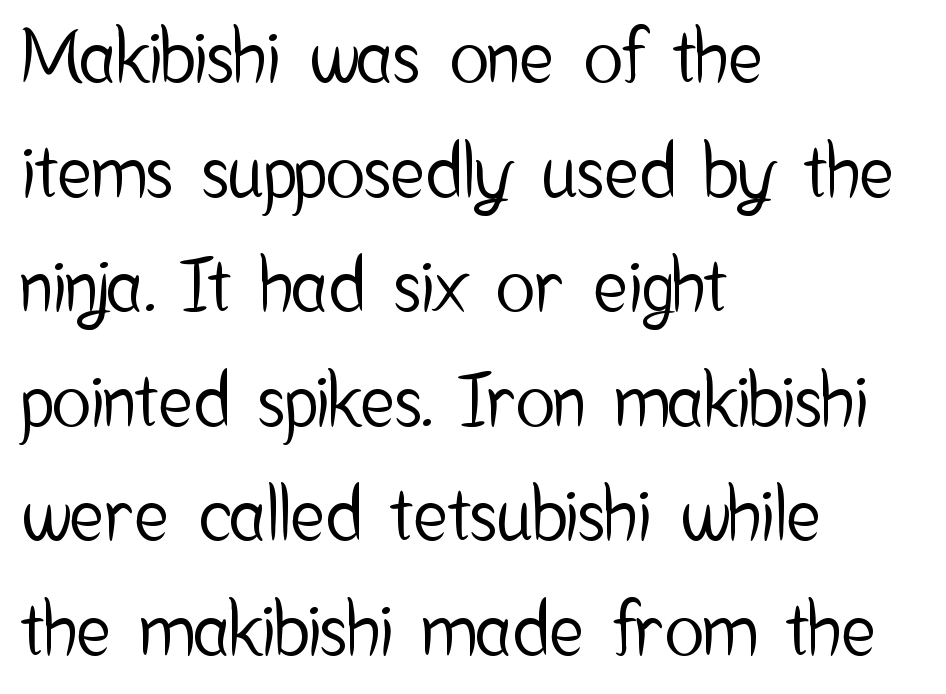
{"serif": "no", "italic": "no", "width": "condensed", "stroke_contrast": "low", "x_height": "medium", "monospaced": "no", "underline": "no", "align": "left", "line_spacing": "normal", "line_spacing_ratio": 1.57, "letter_spacing": "normal", "letter_spacing_em": 0.0, "glyph_px": 73}
